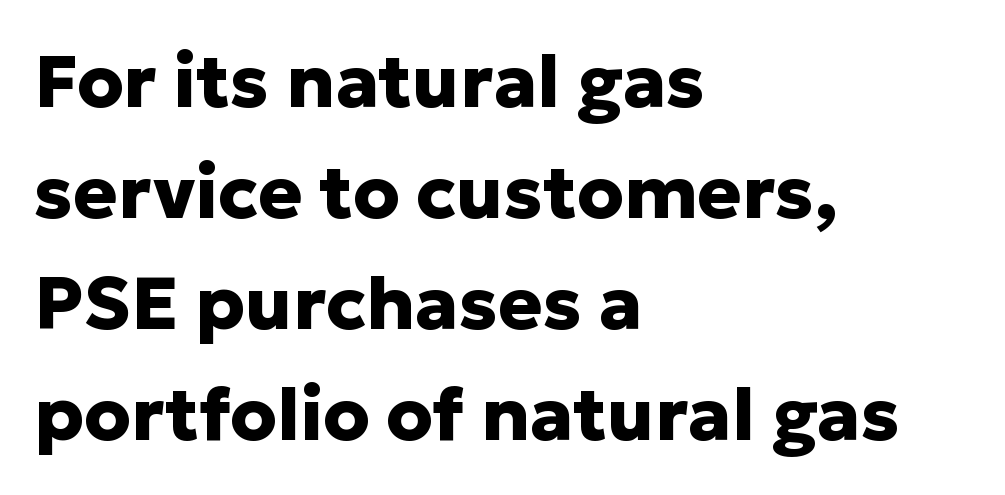
{"serif": "no", "italic": "no", "bold": "yes", "weight": "heavy", "width": "normal", "stroke_contrast": "low", "x_height": "medium", "monospaced": "no", "underline": "no", "align": "left", "line_spacing": "normal", "line_spacing_ratio": 1.5, "letter_spacing": "normal", "letter_spacing_em": 0.0, "glyph_px": 74}
